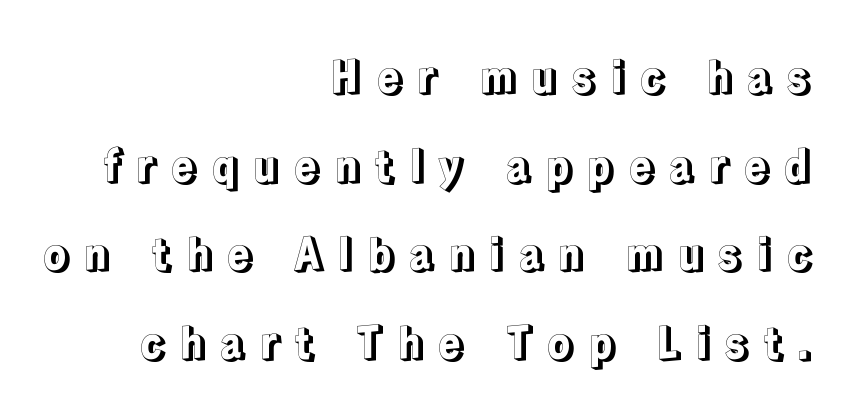
The lines are quadded right. Notice the wide empty band between every row — that's loose leading. The typography opts for an upright posture over an oblique one. Looks like regular typesetting: each glyph gets only the width it needs. Inter-character spacing is expanded well beyond the font's built-in metrics. A bare baseline throughout the passage.
